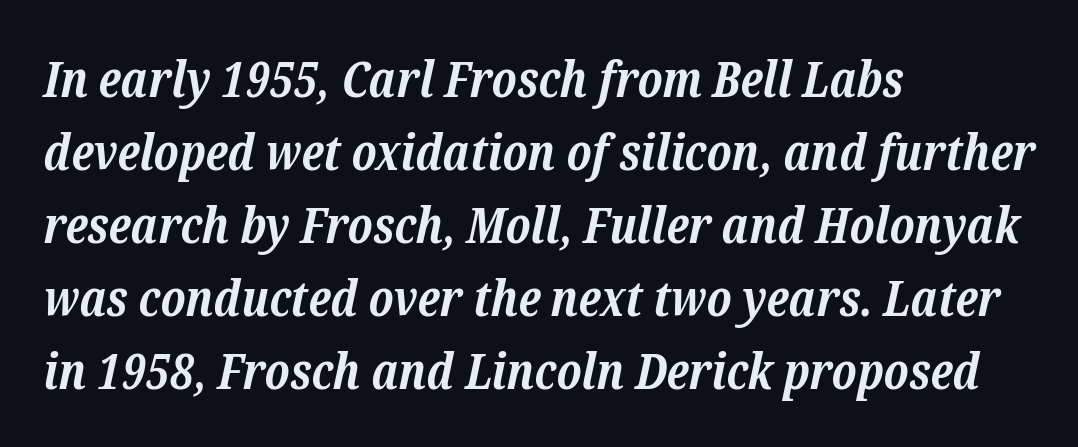
The baseline area is clear. This sample keeps an unexceptional amount of space between lines. Is this a sans? No — the strokes have serifs. The type is set solid horizontally, with unmodified tracking. Notice how the stems are inclined rather than vertical — that's the hallmark of italics.
